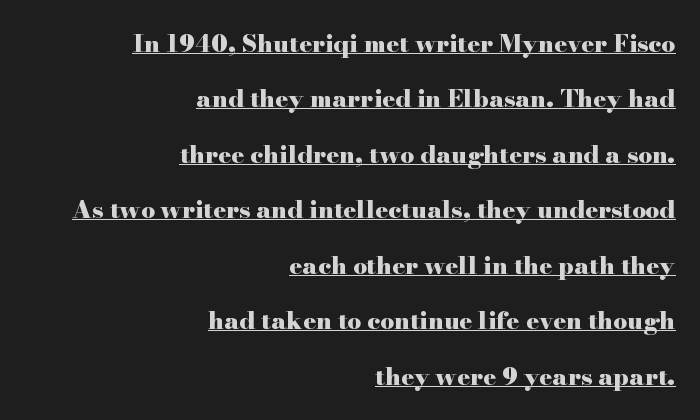
A roman cut, with each character standing at attention. Students, note that the glyphs here touch the page at normal intervals. The typesetter has applied underlining to the passage shown. Pretty heavy lettering here — definitely bold. The rag falls on the left side of this text block.
